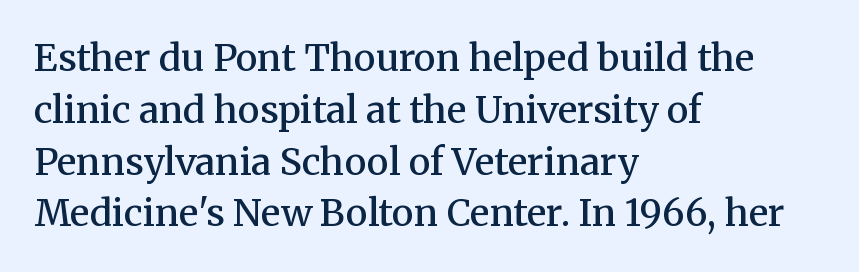
The image shows 37 px semibold serif type, upright; set left-aligned, normal line spacing (1.4x), normal letter spacing, not underlined; medium stroke contrast and a medium x-height.
